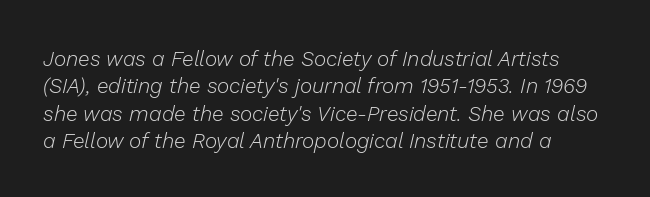
{"italic": "yes", "lean": "right", "slant_degrees": 13, "bold": "no", "underline": "no", "line_spacing": "normal", "line_spacing_ratio": 1.3, "letter_spacing": "normal", "letter_spacing_em": 0.0, "glyph_px": 21}
